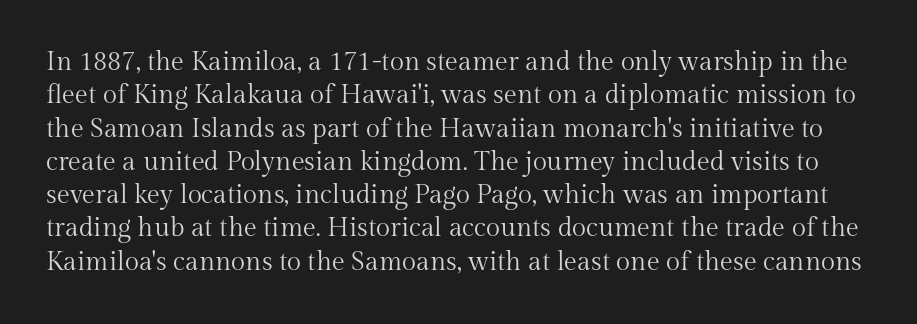
Q: Is the text bold? A: No.
Q: Is the text italic (slanted)? A: No, it is upright.
Q: Is the text underlined? A: No.
Q: Is the spacing between letters normal or unusually wide? A: Normal.
Q: Is the spacing between lines tight, normal or loose? A: Normal.
